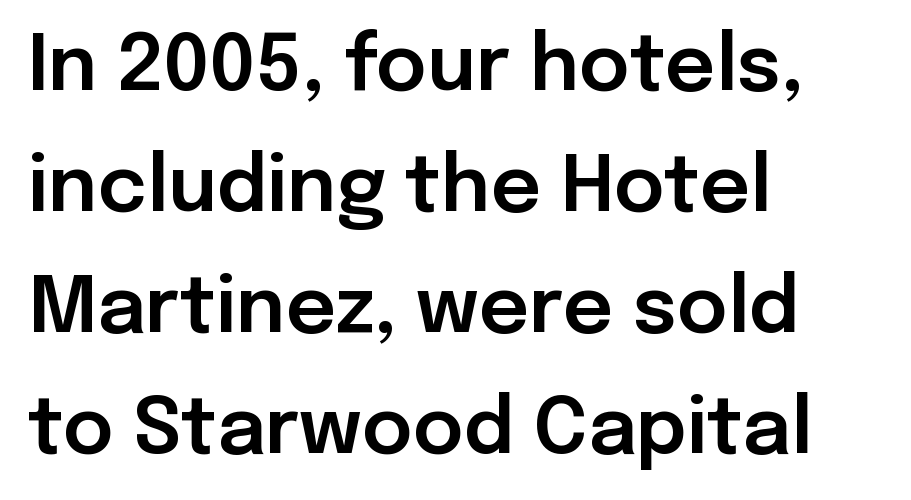
These lines are rendered in a variable-pitch font. Where is the straight margin? On the left. These lines were composed using upright roman letters. This rendering employs a face without finishing strokes, i.e., a sans-serif. The rows are spaced the way most documents space them.
